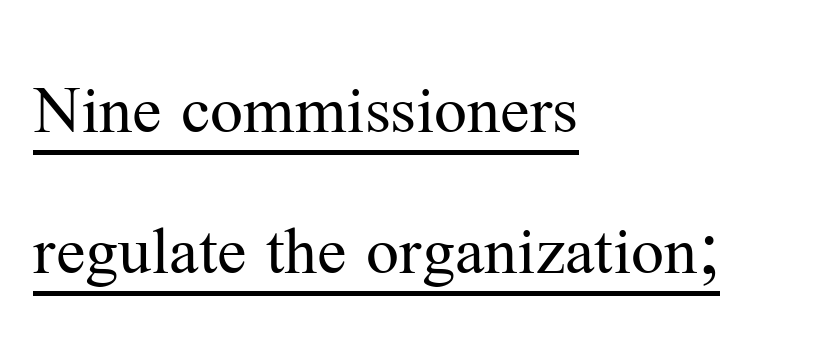
Layout note: lines flush left. You can tell it's not italic because the verticals are truly vertical. Quick note: interline space is abundant. The cut favours lightness, reaching ordinary text weight at its darkest. A baseline rule has been typeset under these characters. Each letter keeps its own natural width here, so spacing adapts to shape.
